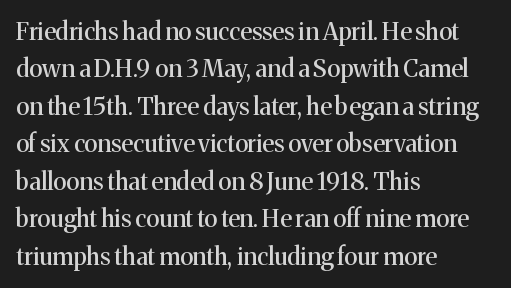
Quick note: interline space is typical. Ordinary non-slanted type is in use. The glyphs are unaccompanied by any horizontal stroke below them. The setting favours the left margin, as ordinary paragraphs usually do.
